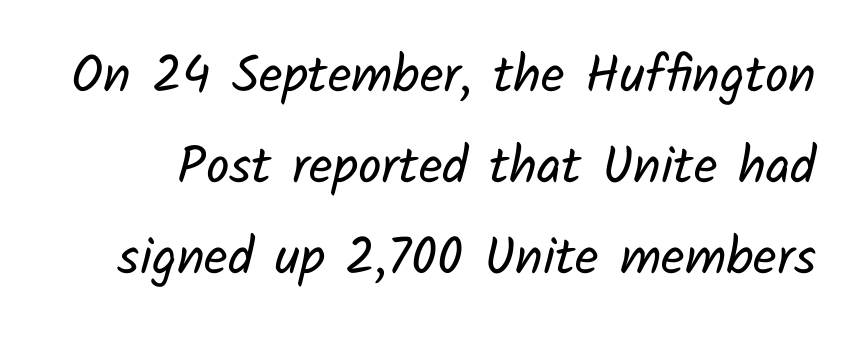
{"serif": "no", "bold": "no", "weight": "regular", "width": "normal", "stroke_contrast": "low", "x_height": "medium", "monospaced": "no", "underline": "no", "line_spacing_ratio": 1.75, "letter_spacing": "normal", "letter_spacing_em": 0.0, "glyph_px": 52}
